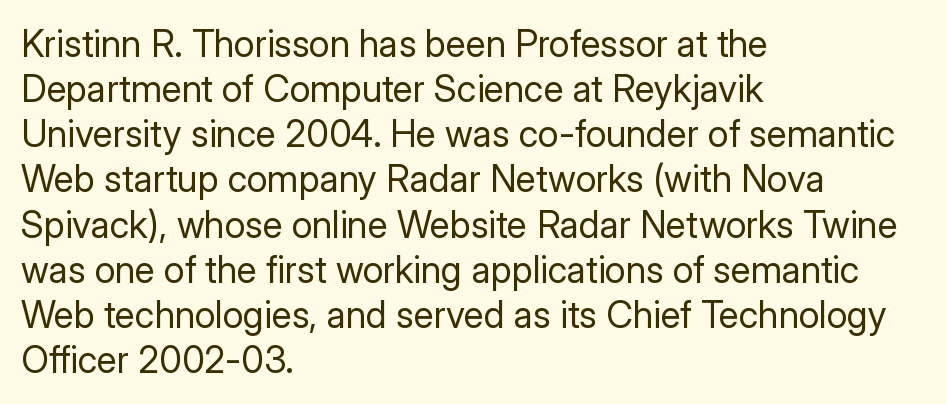
The passage shown is typed in a proportional face where columns would drift. Stems and bowls with no extra thickness — not bold. The letters stand upright; this is a roman face. Nope, no serifs anywhere on these letters. The setting favours the left margin, as ordinary paragraphs usually do. Just letters on the line, the space beneath them empty.
